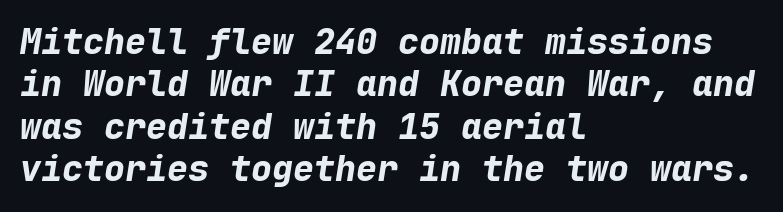
Q: Is the text bold? A: Yes.
Q: Is the text italic (slanted)? A: Yes, it leans right by about 9 degrees.
Q: Is the text underlined? A: No.
Q: How is the paragraph aligned? A: Left-aligned.
Q: Is the spacing between letters normal or unusually wide? A: Normal.
Q: Width (condensed, normal, or wide)? A: Normal.
Q: Stroke contrast? A: Low.
Q: x-height? A: Medium.
Q: Monospaced? A: Yes.
